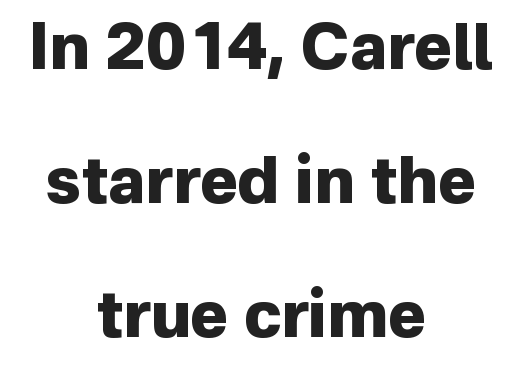
The image shows 64 px heavy sans-serif type, upright; set centered, loose line spacing (2.09x), normal letter spacing, not underlined; low stroke contrast and a medium x-height.
